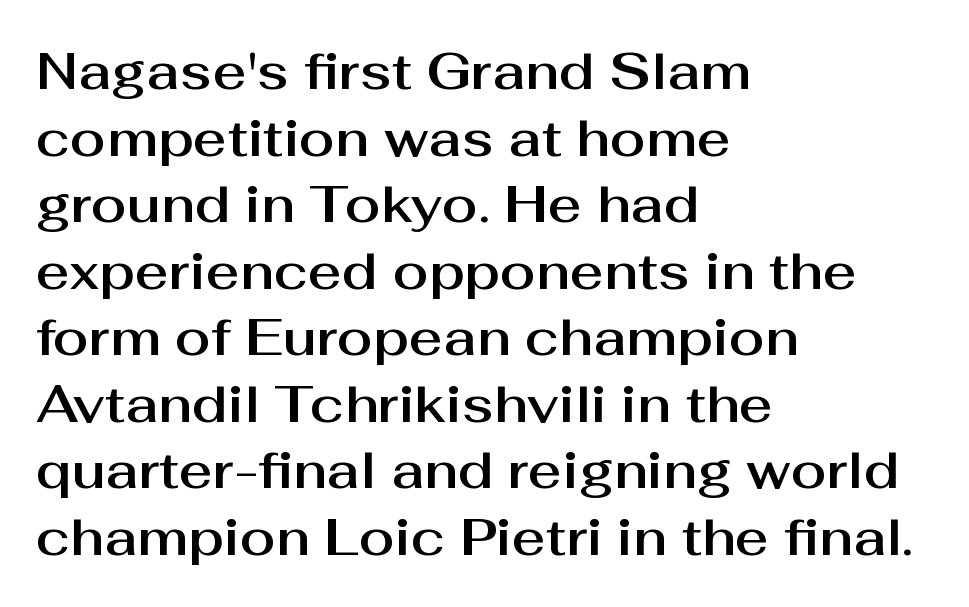
The string is rendered with underlining switched off. These lines are composed in type without serifs. Designer's note — italics off, roman on. Visually the block forms a straight wall on the left and a jagged coastline on the right. Vertical spacing — default.
